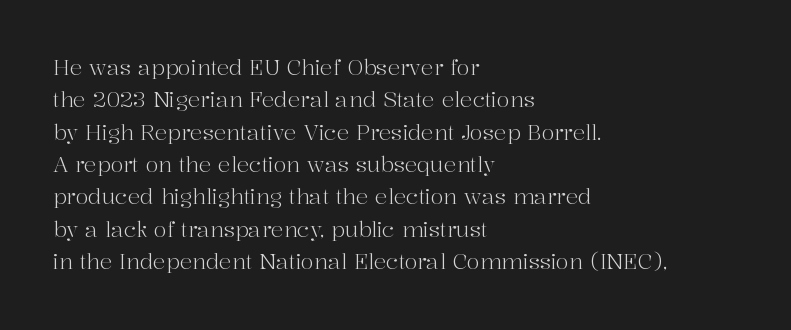
Q: Is the text bold? A: No.
Q: Is the text italic (slanted)? A: No, it is upright.
Q: Is the text underlined? A: No.
Q: How is the paragraph aligned? A: Left-aligned.
Q: Is the spacing between letters normal or unusually wide? A: Normal.
Q: Is the spacing between lines tight, normal or loose? A: Normal.
